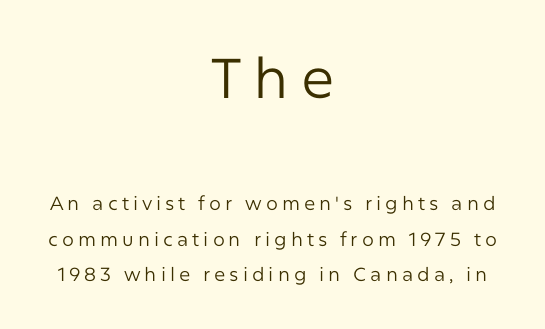
{"serif": "no", "italic": "no", "bold": "no", "weight": "regular", "width": "normal", "stroke_contrast": "low", "x_height": "medium", "monospaced": "no", "underline": "no", "align": "center", "line_spacing_ratio": 1.85, "letter_spacing": "wide", "letter_spacing_em": 0.21, "larger_block": "first", "size_ratio": 2.95, "glyph_px": 56}
